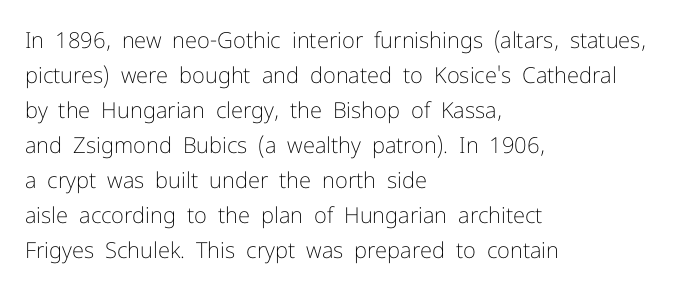
{"italic": "no", "bold": "no", "underline": "no", "align": "left", "line_spacing": "normal", "line_spacing_ratio": 1.59, "letter_spacing": "normal", "letter_spacing_em": 0.0, "glyph_px": 22}
